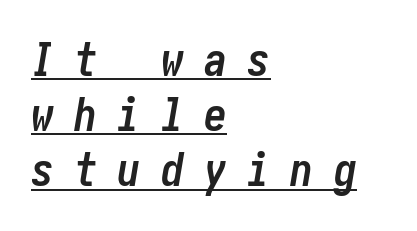
The image shows 46 px semibold, condensed type, italic (leaning right); set left-aligned, line spacing 1.2x, unusually wide letter spacing (+0.44 em), underlined; low stroke contrast and a medium x-height.
